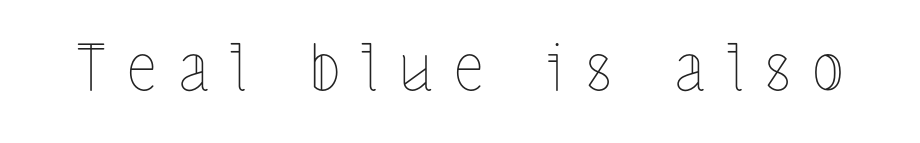
Q: Is the text bold? A: No.
Q: Is the text italic (slanted)? A: No, it is upright.
Q: Is the text underlined? A: No.
Q: Is the spacing between letters normal or unusually wide? A: Unusually wide.
Q: Width (condensed, normal, or wide)? A: Condensed.
Q: x-height? A: Medium.
Q: Monospaced? A: No.
